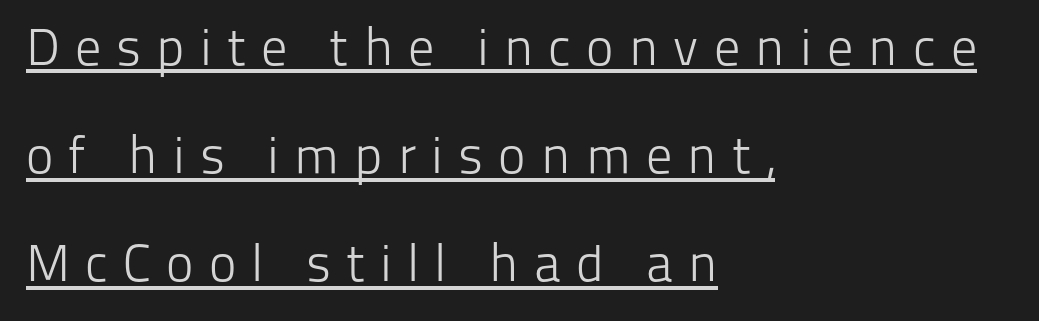
The image shows 52 px light sans-serif type, upright; set left-aligned, loose line spacing (2.08x), unusually wide letter spacing (+0.29 em), underlined; low stroke contrast and a medium x-height.
